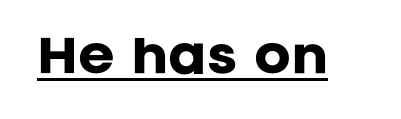
This sample has the flowing, uneven cadence of proportional lettering. The face used here is rendered with its standard letterfit. Thick stems and heavy bowls — unmistakably bold. The letters carry no serifs — their stems end cleanly without finishing strokes.
